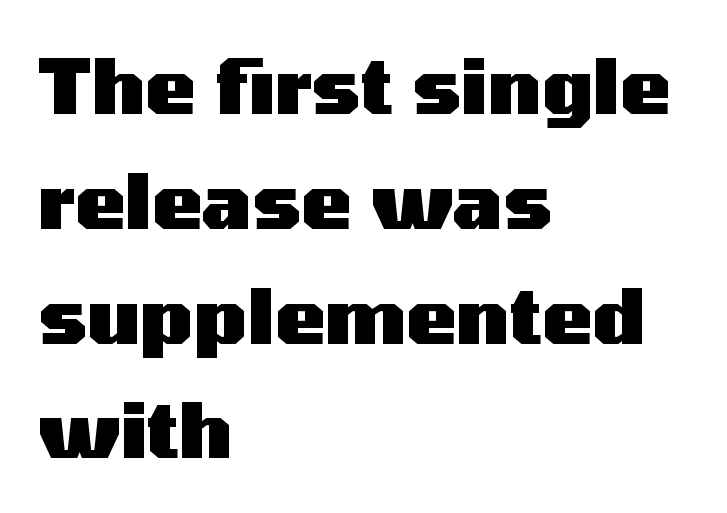
{"serif": "no", "italic": "no", "bold": "yes", "weight": "heavy", "width": "wide", "stroke_contrast": "medium", "x_height": "medium", "monospaced": "no", "underline": "no", "align": "left", "line_spacing": "normal", "line_spacing_ratio": 1.51, "letter_spacing": "normal", "letter_spacing_em": 0.0, "glyph_px": 76}
